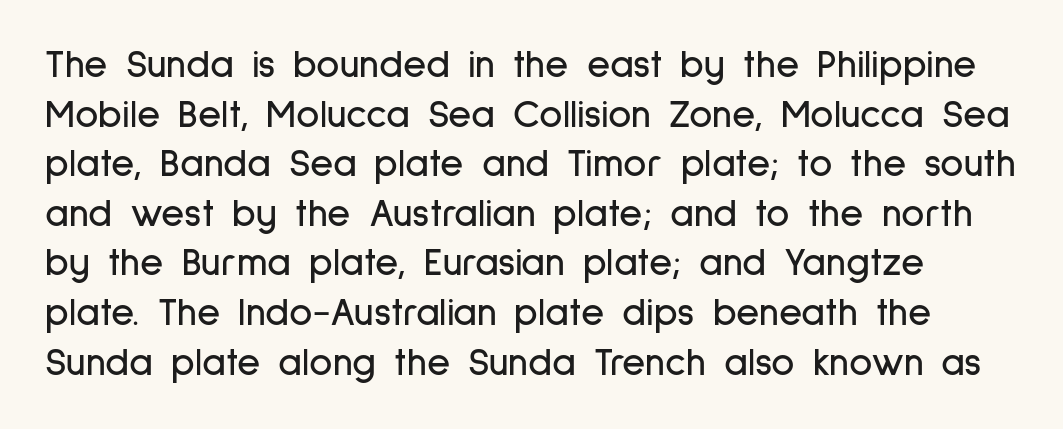
Posture: straight, roman, zero tilt. The text was rendered using a sans face with plain stroke endings. Underlining? Definitely not there. The letters advance in unequal steps, a hallmark of proportional type. How are the letters spaced? Ordinarily, with no added tracking.
